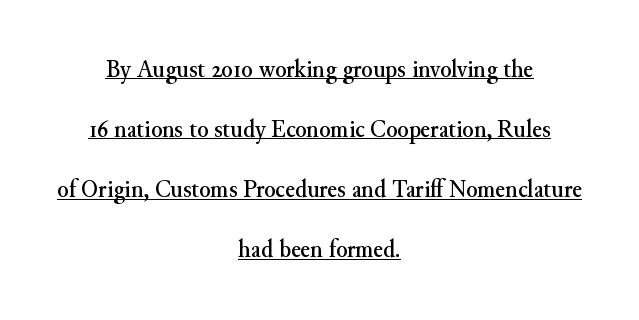
Q: Is the text italic (slanted)? A: No, it is upright.
Q: Is the text underlined? A: Yes.
Q: How is the paragraph aligned? A: Centered.
Q: Is the spacing between letters normal or unusually wide? A: Normal.
Q: Is the spacing between lines tight, normal or loose? A: Loose.
